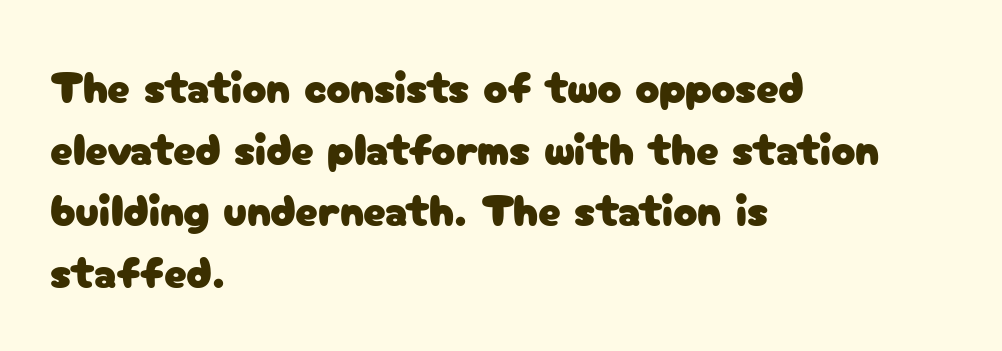
{"serif": "no", "italic": "no", "width": "normal", "stroke_contrast": "low", "x_height": "medium", "monospaced": "no", "underline": "no", "align": "left", "line_spacing": "normal", "line_spacing_ratio": 1.37, "letter_spacing": "normal", "letter_spacing_em": 0.0, "glyph_px": 45}
